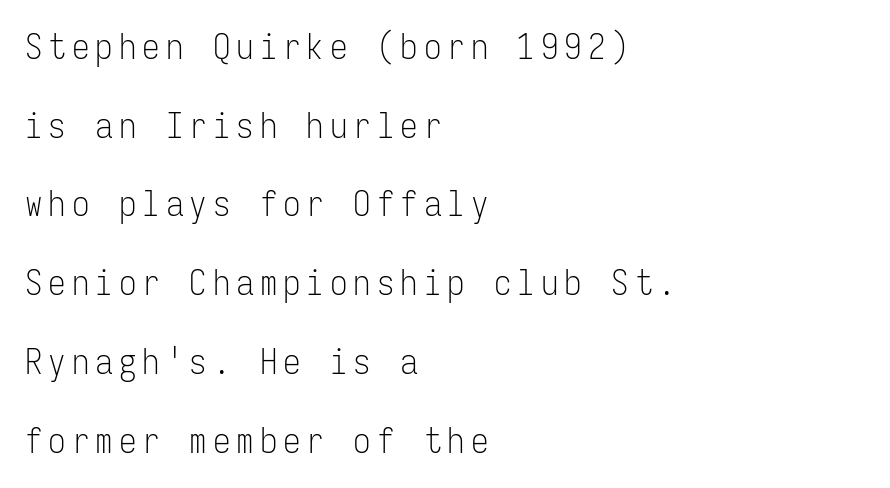
This rendering features lettering with no underline. The passage shown is not bold in any degree. Ordinary non-slanted type is in use. Do the characters align in a grid? Yes, the font is monospaced.
